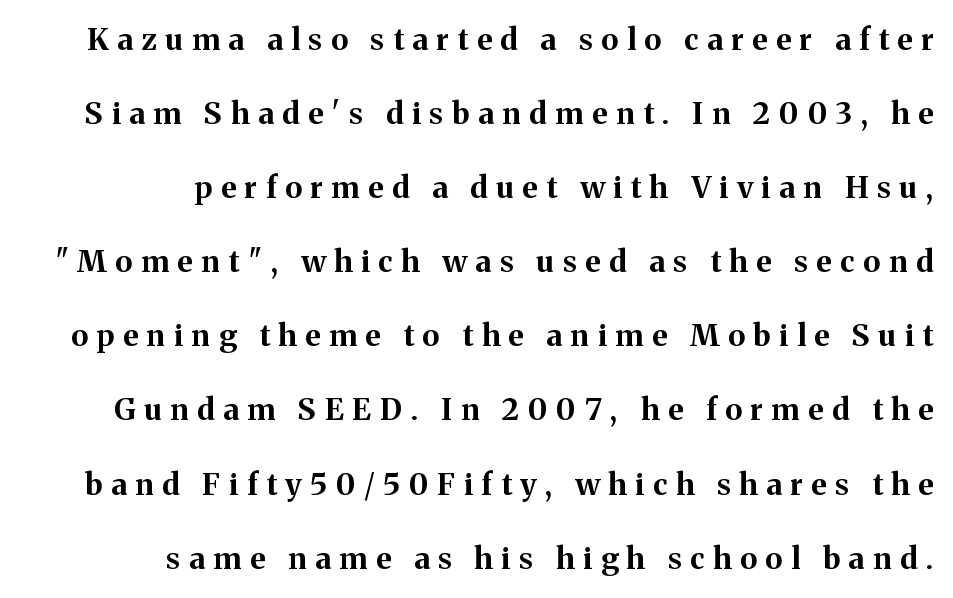
{"serif": "yes", "italic": "no", "bold": "yes", "weight": "bold", "width": "normal", "stroke_contrast": "medium", "x_height": "medium", "monospaced": "no", "underline": "no", "align": "right", "line_spacing": "loose", "line_spacing_ratio": 2.47, "letter_spacing": "wide", "letter_spacing_em": 0.29, "glyph_px": 30}
